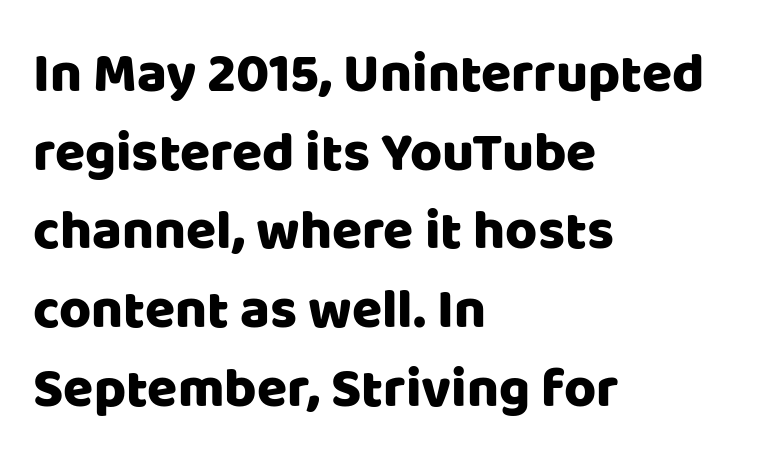
{"serif": "no", "italic": "no", "width": "normal", "stroke_contrast": "low", "x_height": "large", "monospaced": "no", "underline": "no", "align": "left", "line_spacing": "normal", "line_spacing_ratio": 1.43, "letter_spacing": "normal", "letter_spacing_em": 0.0, "glyph_px": 55}
